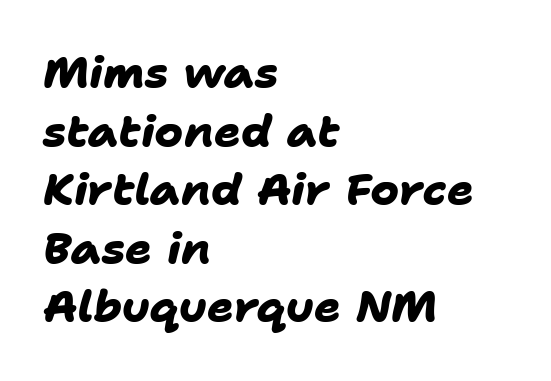
{"serif": "no", "bold": "yes", "weight": "heavy", "width": "normal", "stroke_contrast": "low", "x_height": "medium", "monospaced": "no", "underline": "no", "align": "left", "line_spacing": "normal", "line_spacing_ratio": 1.33, "letter_spacing": "normal", "letter_spacing_em": 0.0, "glyph_px": 44}
